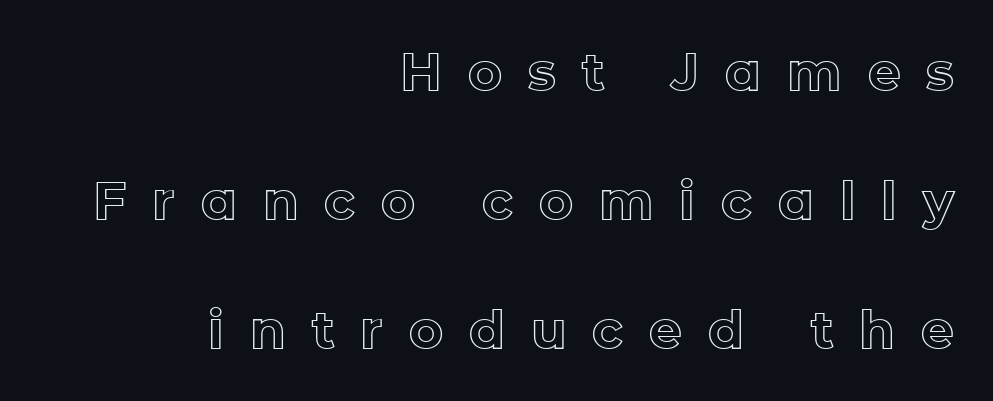
The image shows 52 px text type, upright; set right-aligned, loose line spacing (2.48x), unusually wide letter spacing (+0.5 em), not underlined; a medium x-height.
